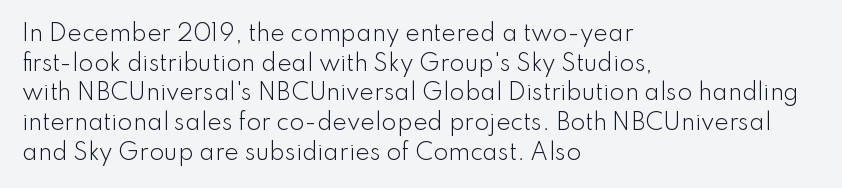
{"italic": "no", "bold": "no", "underline": "no", "align": "left", "line_spacing": "normal", "line_spacing_ratio": 1.35, "letter_spacing": "normal", "letter_spacing_em": 0.0, "glyph_px": 22}
